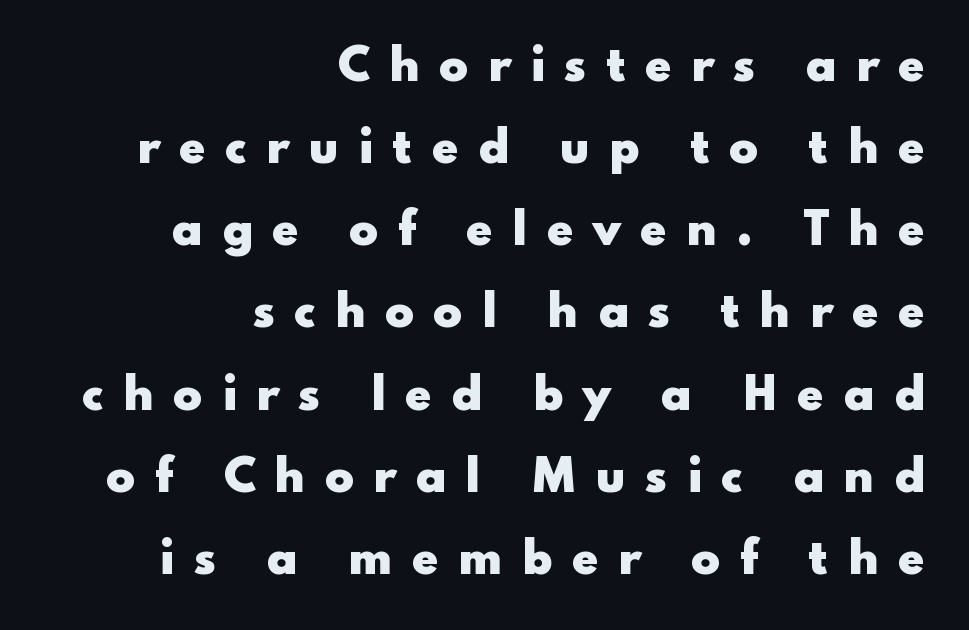
{"serif": "no", "italic": "no", "bold": "yes", "weight": "heavy", "width": "wide", "stroke_contrast": "low", "x_height": "small", "monospaced": "no", "underline": "no", "align": "right", "line_spacing": "loose", "line_spacing_ratio": 1.91, "letter_spacing": "wide", "letter_spacing_em": 0.44, "glyph_px": 43}
